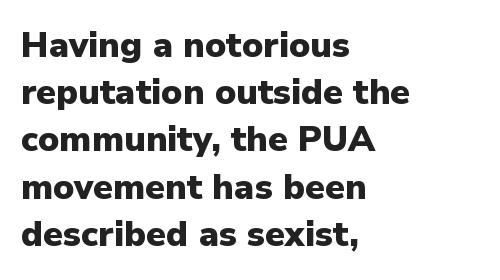
Lines of text with bare space underneath. Looks like regular typesetting: each glyph gets only the width it needs. If you drew a ruler down the left edge, every line would touch it. The line-height multiplier appears to be the usual default. I'd describe the lettering as bold — thick and assertive.
